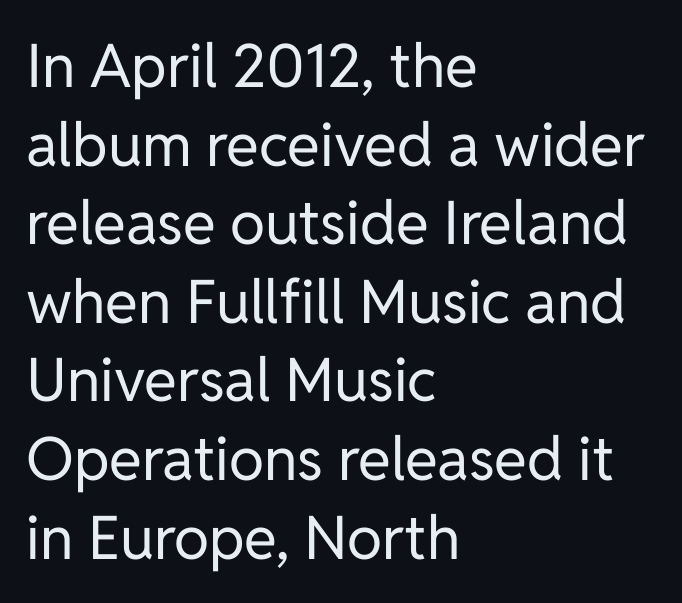
The image shows 60 px regular-weight sans-serif type, upright; set left-aligned, normal line spacing (1.31x), normal letter spacing, not underlined; low stroke contrast and a medium x-height.
